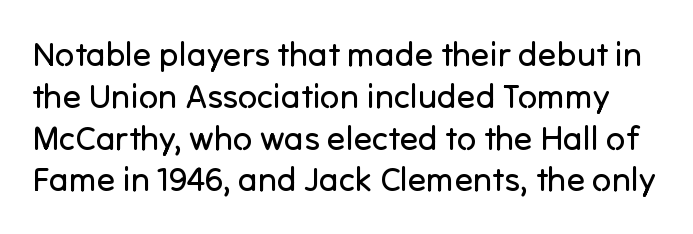
The type is set solid horizontally, with unmodified tracking. Only glyphs here, with clear space below each row. The face used here is proportionally spaced, like ordinary book or web type. The type family on display is of the sans-serif kind.
